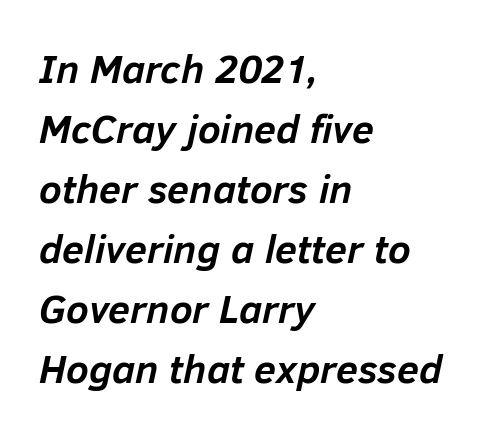
The image shows 40 px semibold type, italic (leaning right); set left-aligned, normal line spacing (1.5x), normal letter spacing, not underlined; low stroke contrast and a medium x-height.
